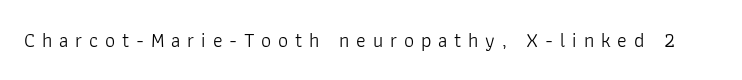
Characters remain perfectly vertical along every line. Honestly, there is no underline to notice here at all. This reads as an unemphasized weight, regular at the heaviest. Short note: letters widely spaced.
